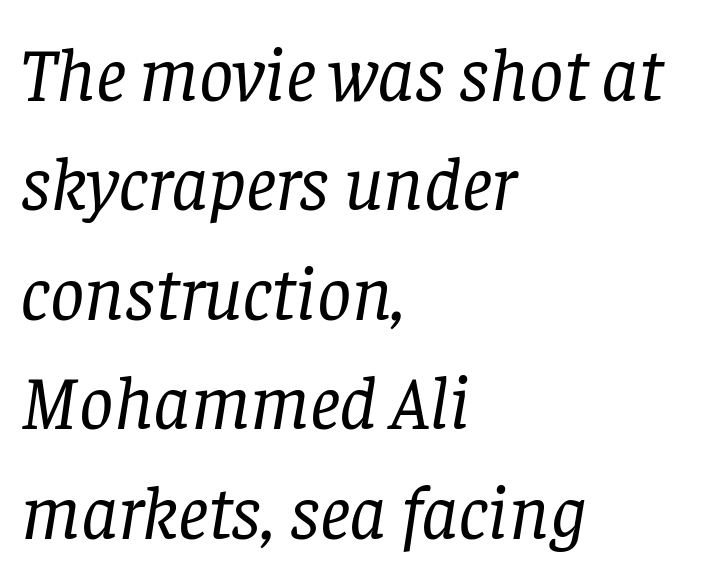
The image shows 76 px regular-weight serif type, italic (leaning right); set left-aligned, normal line spacing (1.44x), normal letter spacing, not underlined; low stroke contrast and a large x-height.
